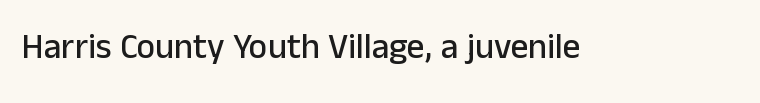
Q: Is the text italic (slanted)? A: No, it is upright.
Q: Is the typeface a serif or a sans-serif typeface? A: Sans-serif.
Q: Is the text underlined? A: No.
Q: Is the spacing between letters normal or unusually wide? A: Normal.
Q: Width (condensed, normal, or wide)? A: Normal.
Q: Stroke contrast? A: Low.
Q: x-height? A: Medium.
Q: Monospaced? A: No.
